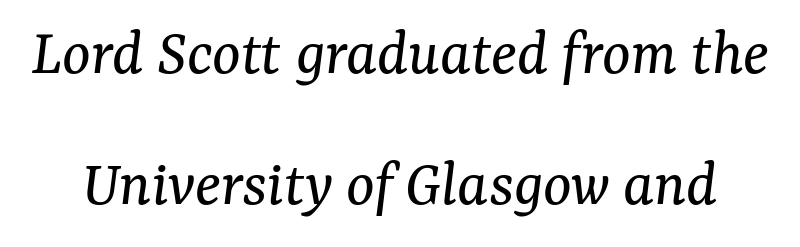
The image shows 67 px regular-weight serif type, italic (leaning right); set loose line spacing (1.95x), normal letter spacing, not underlined; medium stroke contrast and a medium x-height.
